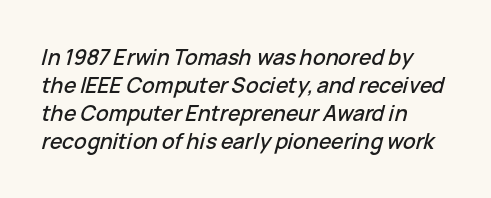
Q: Is the text italic (slanted)? A: Yes, it leans right by about 15 degrees.
Q: Is the text underlined? A: No.
Q: How is the paragraph aligned? A: Left-aligned.
Q: Is the spacing between letters normal or unusually wide? A: Normal.
Q: Is the spacing between lines tight, normal or loose? A: Normal.
